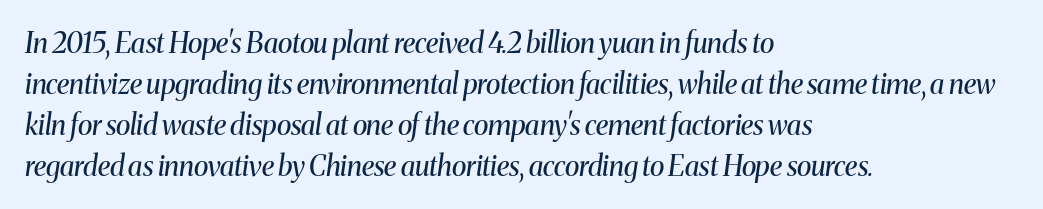
Q: Is the text bold? A: No.
Q: Is the text italic (slanted)? A: Yes, it leans right by about 8 degrees.
Q: Is the typeface a serif or a sans-serif typeface? A: Serif.
Q: Is the text underlined? A: No.
Q: How is the paragraph aligned? A: Left-aligned.
Q: Is the spacing between letters normal or unusually wide? A: Normal.
Q: Is the spacing between lines tight, normal or loose? A: Normal.
Q: Width (condensed, normal, or wide)? A: Normal.
Q: Stroke contrast? A: Medium.
Q: x-height? A: Medium.
Q: Monospaced? A: No.
